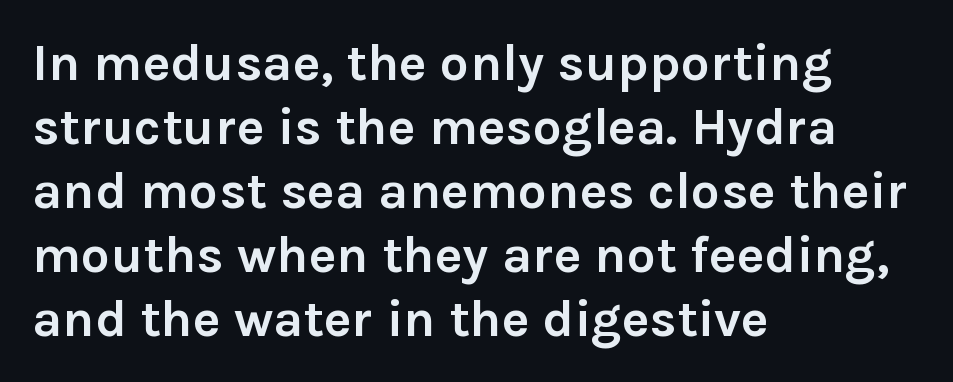
Q: Is the text bold? A: Yes.
Q: Is the text italic (slanted)? A: No, it is upright.
Q: Is the typeface a serif or a sans-serif typeface? A: Sans-serif.
Q: Is the text underlined? A: No.
Q: How is the paragraph aligned? A: Left-aligned.
Q: Is the spacing between letters normal or unusually wide? A: Normal.
Q: Width (condensed, normal, or wide)? A: Normal.
Q: Stroke contrast? A: Low.
Q: x-height? A: Medium.
Q: Monospaced? A: No.
